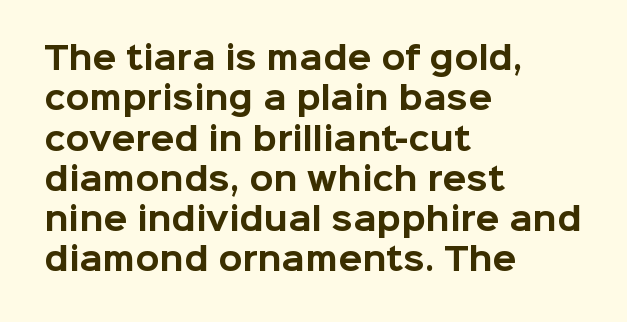
The image shows 31 px bold sans-serif type, upright; set left-aligned, normal line spacing (1.3x), normal letter spacing, not underlined; low stroke contrast and a medium x-height.
